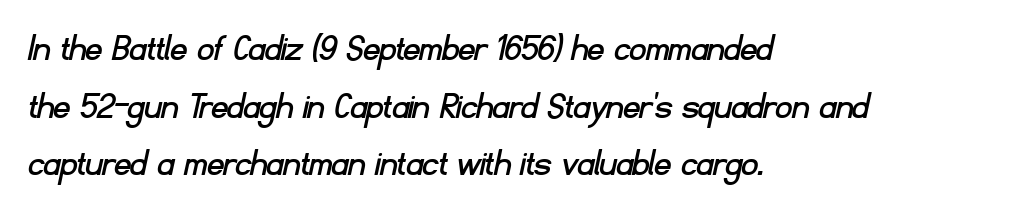
{"serif": "no", "width": "normal", "stroke_contrast": "low", "x_height": "small", "monospaced": "no", "underline": "no", "align": "left", "line_spacing": "normal", "line_spacing_ratio": 1.44, "letter_spacing": "normal", "letter_spacing_em": 0.0, "glyph_px": 40}
